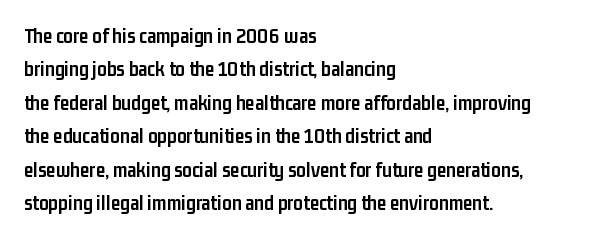
The lines sit at an ordinary, default distance from one another. Bare-footed words on every line. The rendering uses a bold face; every stroke is thick and dark. Posture: upright roman.
